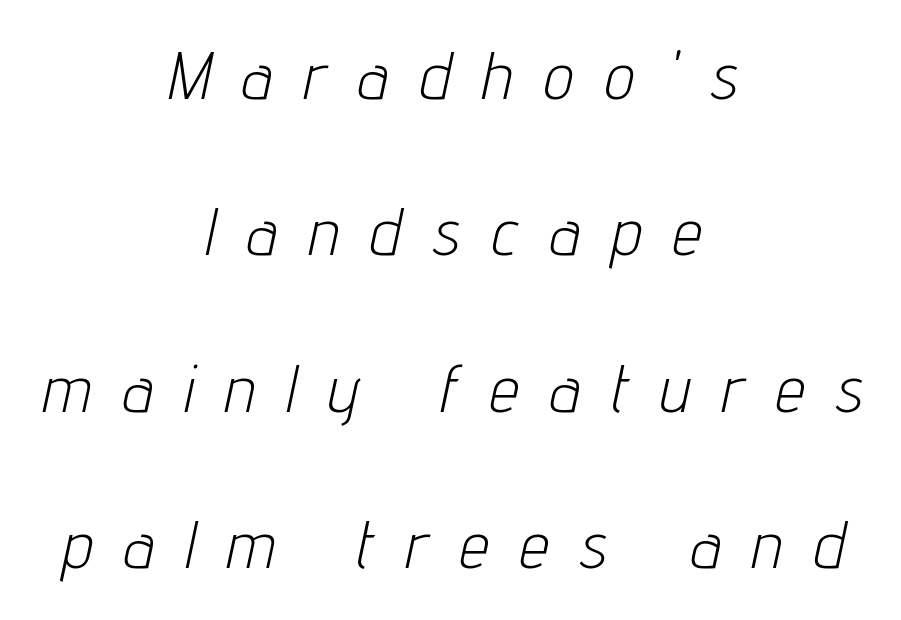
{"italic": "yes", "lean": "right", "slant_degrees": 12, "bold": "no", "weight": "light", "width": "condensed", "stroke_contrast": "low", "x_height": "medium", "monospaced": "no", "underline": "no", "align": "center", "line_spacing": "loose", "line_spacing_ratio": 2.37, "letter_spacing": "wide", "letter_spacing_em": 0.49, "glyph_px": 66}
